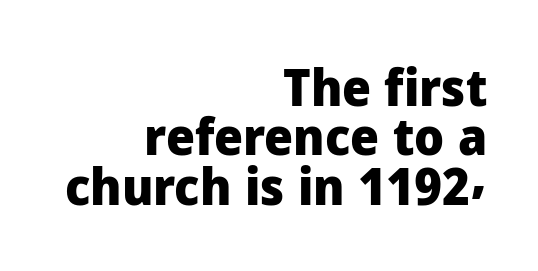
Short note: letters normally spaced. The rendering uses natural spacing where letterforms have individual widths. Unlike italic type, these characters show no tilt at all. The passage shown is emphatically bold. The rendering anchors every line to the right-hand side.
